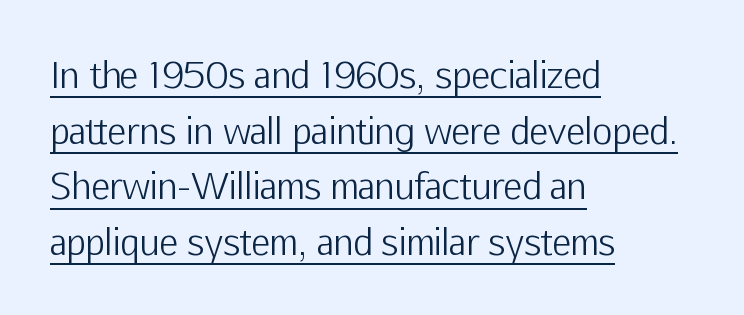
Line beginnings align vertically; line endings do not. This rendering features underlined lettering. Leading matches the norm, producing a regular column. This sample uses plain, unmodified letter spacing.
